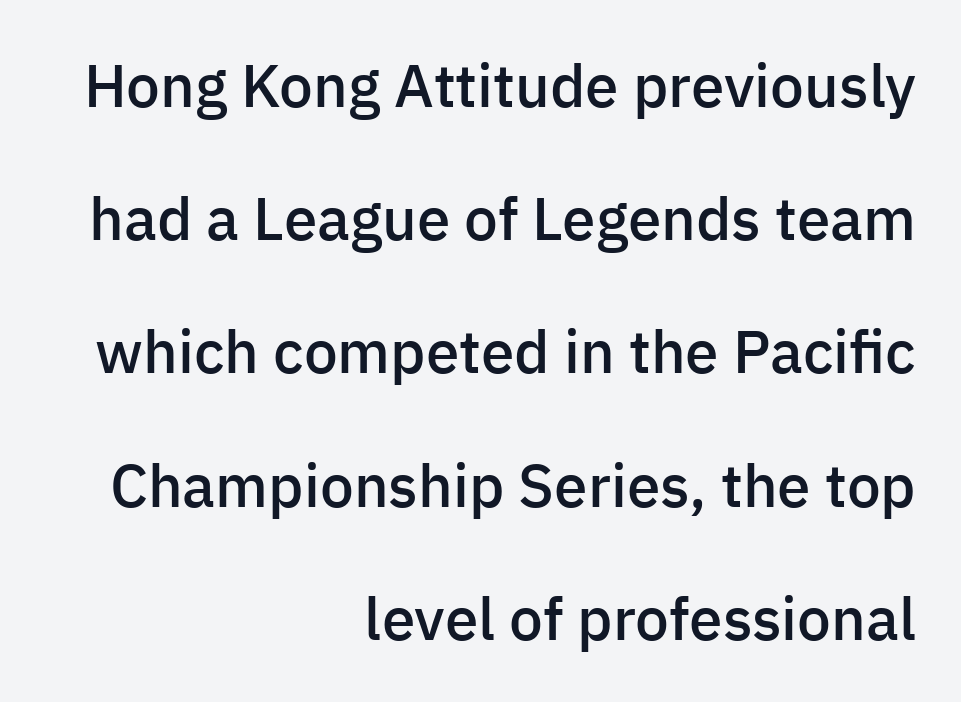
The image shows 60 px semibold sans-serif type, upright; set right-aligned, loose line spacing (2.22x), normal letter spacing, not underlined; low stroke contrast and a medium x-height.
